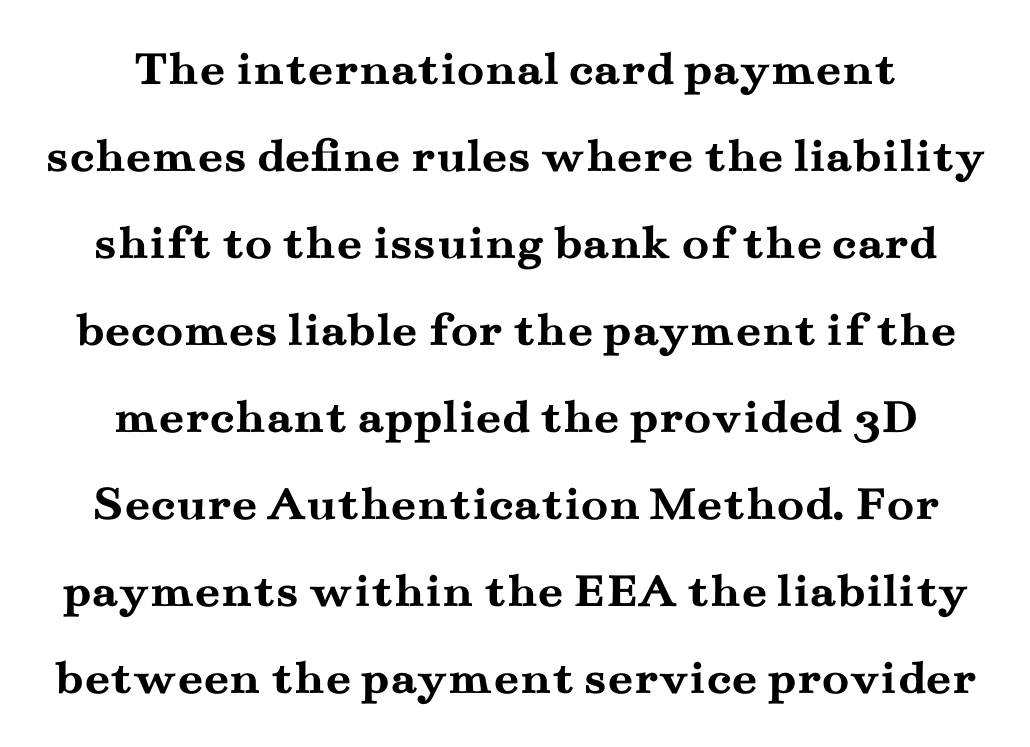
{"serif": "yes", "italic": "no", "bold": "yes", "weight": "semibold", "width": "wide", "stroke_contrast": "medium", "x_height": "small", "monospaced": "no", "underline": "no", "align": "center", "line_spacing_ratio": 1.74, "letter_spacing": "normal", "letter_spacing_em": 0.0, "glyph_px": 50}
